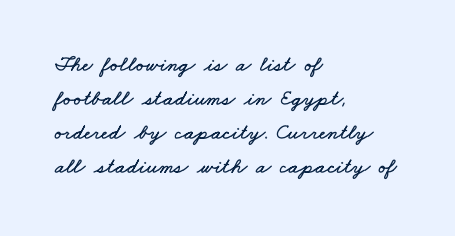
Reading down the column, the eye jumps a familiar distance to each next line. The area under the type is left untouched. All the whitespace from short lines collects on the right. The horizontal fit of the characters is conventional and even.
